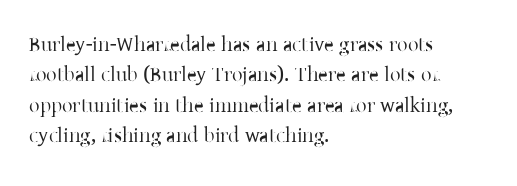
{"italic": "no", "bold": "no", "underline": "no", "align": "left", "line_spacing": "normal", "line_spacing_ratio": 1.45, "letter_spacing": "normal", "letter_spacing_em": 0.0, "glyph_px": 21}
